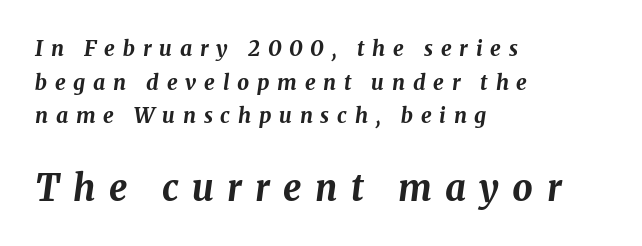
Q: Is the text bold? A: Yes.
Q: Is the text italic (slanted)? A: Yes, it leans right by about 8 degrees.
Q: Is the text underlined? A: No.
Q: How is the paragraph aligned? A: Left-aligned.
Q: Is the spacing between letters normal or unusually wide? A: Unusually wide.
Q: Is the spacing between lines tight, normal or loose? A: Normal.
Q: Which block of text is set in a larger size, the first (top) or the second (bottom)? A: The second (bottom) one.
Q: Width (condensed, normal, or wide)? A: Normal.
Q: Stroke contrast? A: Medium.
Q: x-height? A: Medium.
Q: Monospaced? A: No.
